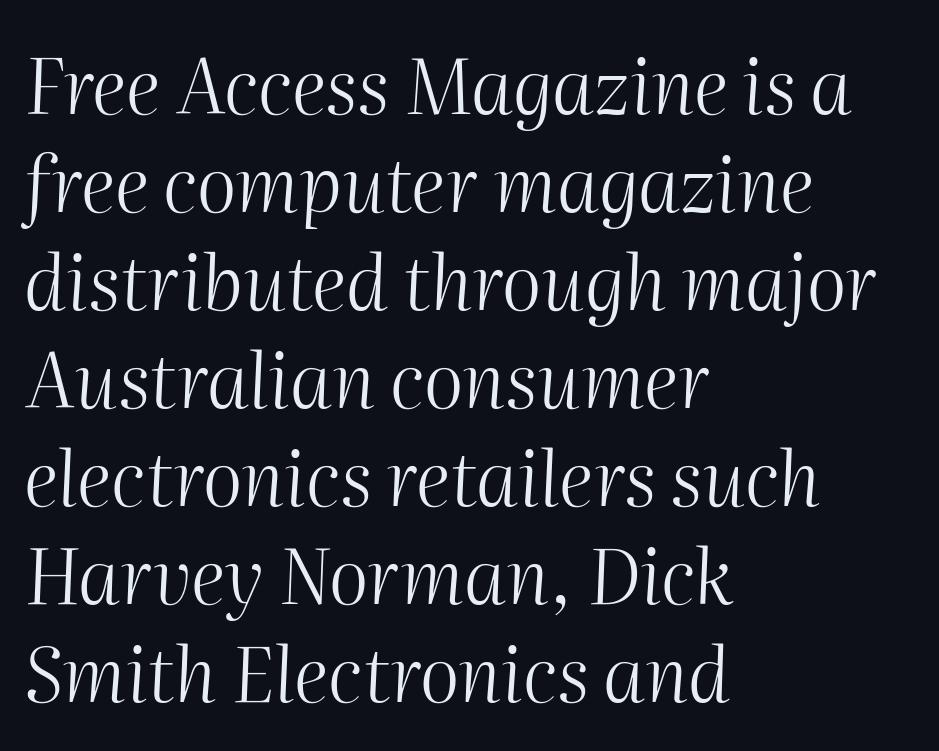
{"italic": "yes", "lean": "right", "slant_degrees": 2, "bold": "no", "weight": "light", "width": "normal", "stroke_contrast": "medium", "x_height": "medium", "monospaced": "no", "underline": "no", "align": "left", "line_spacing": "normal", "line_spacing_ratio": 1.29, "letter_spacing": "normal", "letter_spacing_em": 0.0, "glyph_px": 76}
